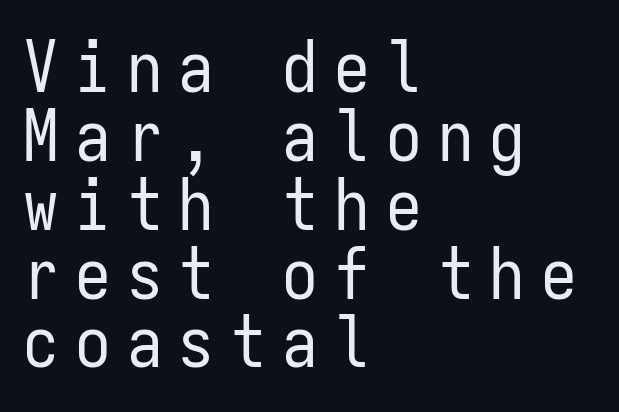
The image shows 71 px regular-weight, condensed sans-serif type, upright, monospaced; set left-aligned, tight line spacing (0.97x), unusually wide letter spacing (+0.23 em), not underlined; low stroke contrast and a medium x-height.
